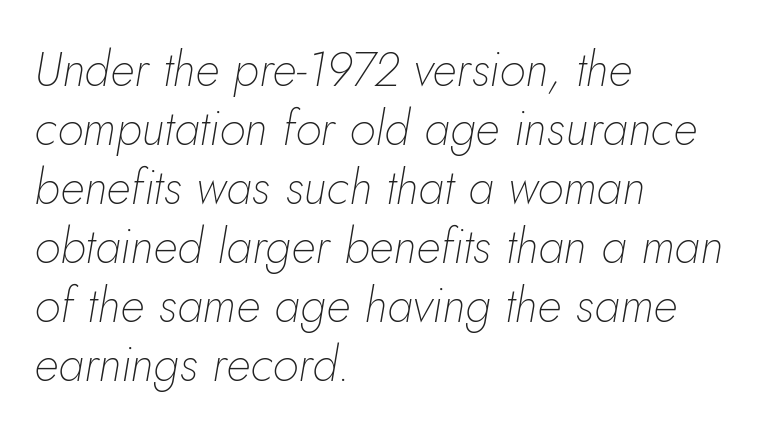
The image shows 48 px thin type, italic (leaning right); set left-aligned, line spacing 1.23x, normal letter spacing, not underlined; low stroke contrast and a small x-height.
